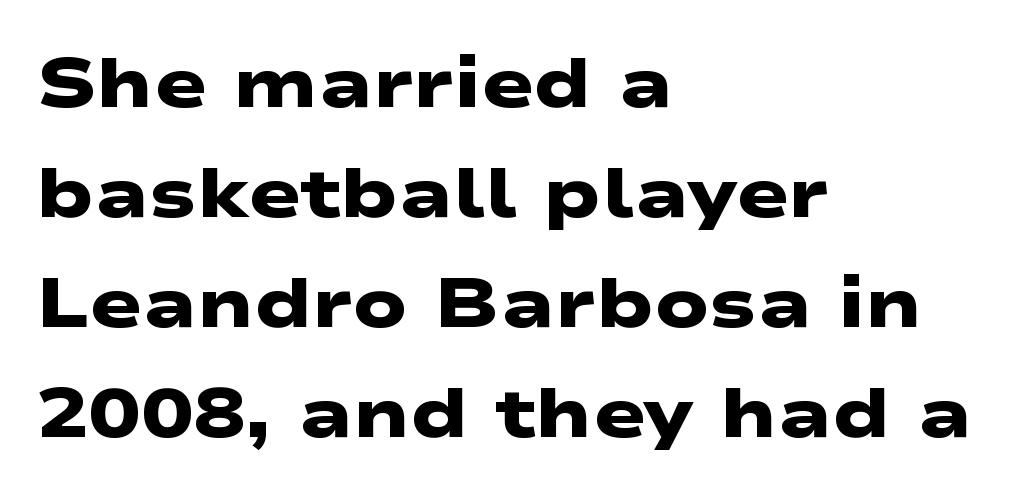
{"serif": "no", "bold": "yes", "weight": "heavy", "width": "wide", "stroke_contrast": "low", "x_height": "medium", "monospaced": "no", "underline": "no", "align": "left", "line_spacing": "normal", "line_spacing_ratio": 1.57, "letter_spacing": "normal", "letter_spacing_em": 0.0, "glyph_px": 70}
